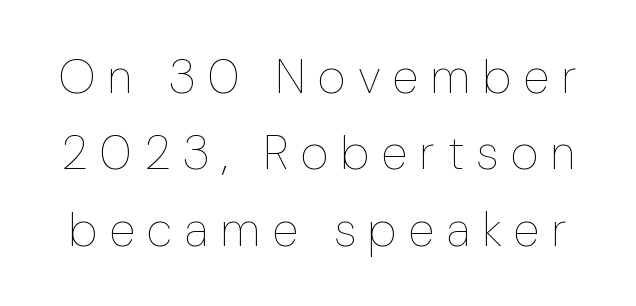
The line-height multiplier appears to be the usual default. Descenders hang freely into open space. If you drew a line through each stem, it would be perfectly vertical. No letter is thick-stroked: the sample isn't bold. Spacing verdict: proportional, widths tailored to each character.
